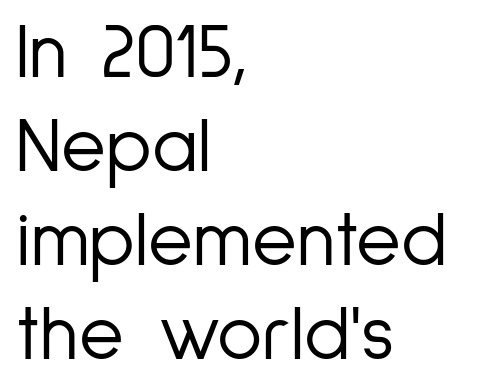
The image shows 77 px light, condensed sans-serif type, upright; set left-aligned, line spacing 1.22x, normal letter spacing, not underlined; low stroke contrast and a medium x-height.
